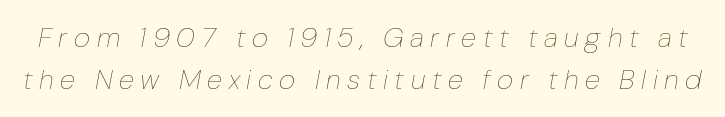
{"italic": "yes", "lean": "right", "slant_degrees": 10, "bold": "no", "weight": "thin", "width": "normal", "stroke_contrast": "low", "x_height": "medium", "monospaced": "no", "underline": "no", "line_spacing": "normal", "line_spacing_ratio": 1.5, "letter_spacing": "wide", "letter_spacing_em": 0.24, "glyph_px": 28}
